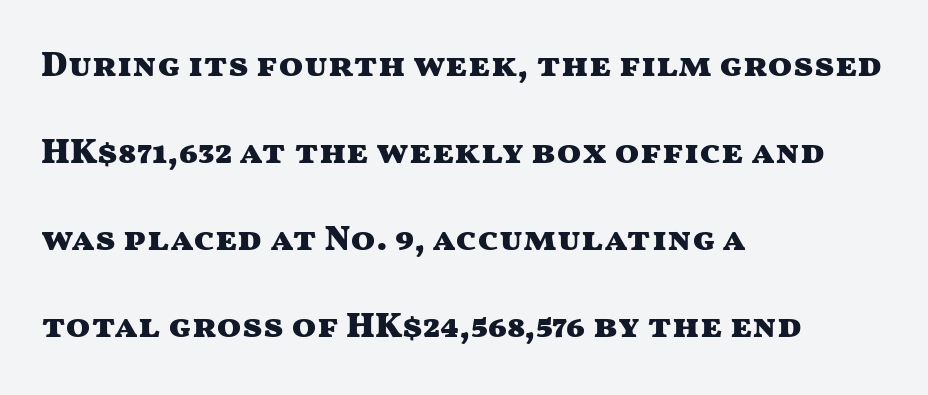
Spacing verdict: proportional, widths tailored to each character. Nobody drew a line under any word here. Leading is clearly above the norm, producing a sparse column. Every letter is thick-stroked: bold, no question.
